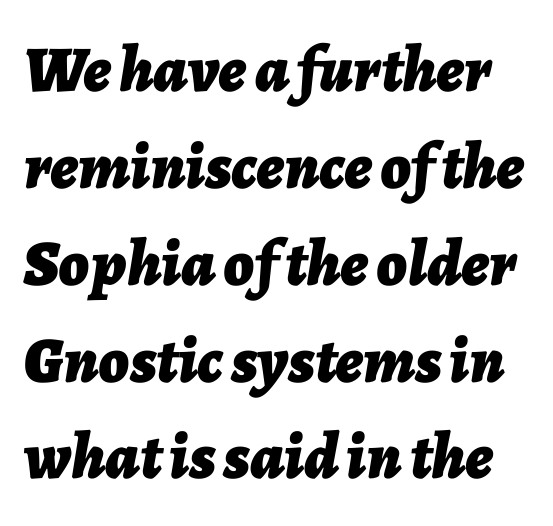
{"italic": "yes", "lean": "right", "slant_degrees": 7, "bold": "yes", "weight": "bold", "width": "normal", "stroke_contrast": "low", "x_height": "medium", "monospaced": "no", "underline": "no", "line_spacing": "normal", "line_spacing_ratio": 1.49, "letter_spacing": "normal", "letter_spacing_em": 0.0, "glyph_px": 65}
